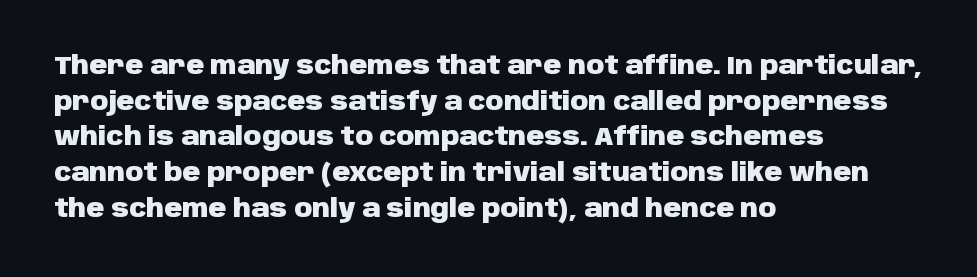
Q: Is the text bold? A: Yes.
Q: Is the text italic (slanted)? A: No, it is upright.
Q: Is the text underlined? A: No.
Q: How is the paragraph aligned? A: Left-aligned.
Q: Is the spacing between letters normal or unusually wide? A: Normal.
Q: Is the spacing between lines tight, normal or loose? A: Normal.
